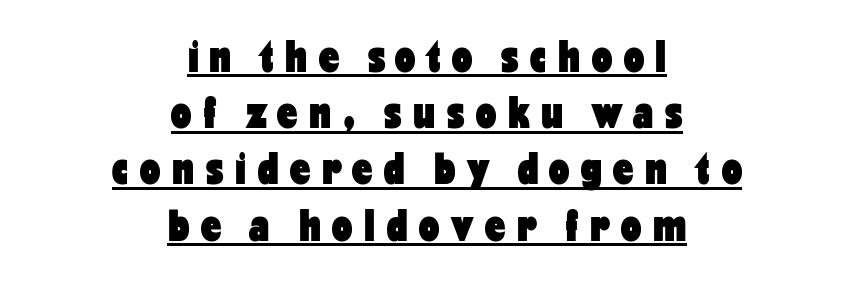
Summary of vertical rhythm: regular, with standard interline spacing. Here the designer chose a conventional face with non-uniform glyph widths. There is plenty of visible air inserted between adjacent glyphs. Each letter's strokes conclude bluntly, with no projecting serifs. The typesetter has applied underlining to the passage shown. The rendering positions every line midway between the sides.
